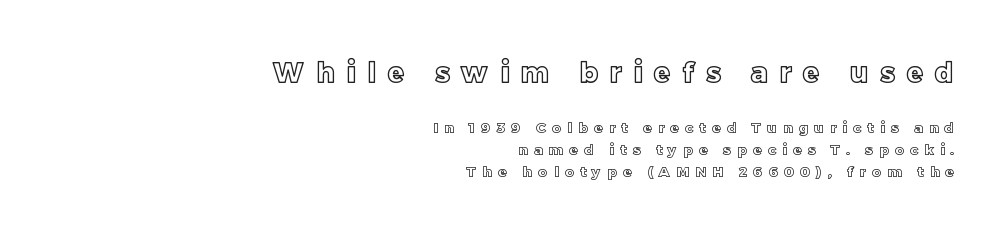
The image shows 27 px text type, upright; set right-aligned, normal line spacing (1.57x), unusually wide letter spacing (+0.45 em), not underlined; the first (top) block is 1.93x larger.
